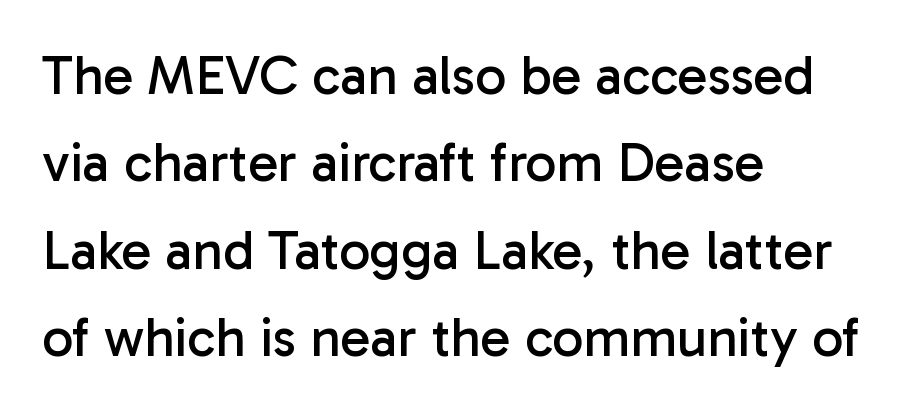
{"serif": "no", "italic": "no", "bold": "no", "weight": "regular", "width": "normal", "stroke_contrast": "low", "x_height": "medium", "monospaced": "no", "underline": "no", "align": "left", "line_spacing": "normal", "line_spacing_ratio": 1.59, "letter_spacing": "normal", "letter_spacing_em": 0.0, "glyph_px": 55}
